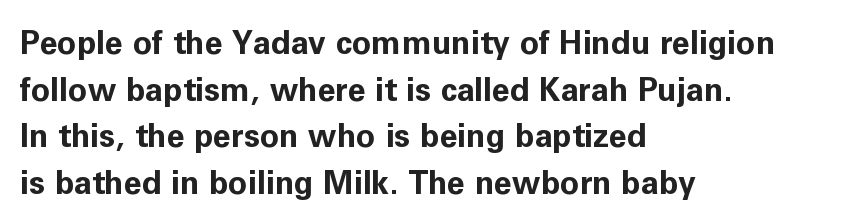
{"serif": "no", "italic": "no", "bold": "yes", "weight": "bold", "width": "normal", "stroke_contrast": "low", "x_height": "medium", "monospaced": "no", "underline": "no", "align": "left", "line_spacing": "normal", "line_spacing_ratio": 1.46, "letter_spacing": "normal", "letter_spacing_em": 0.0, "glyph_px": 32}
